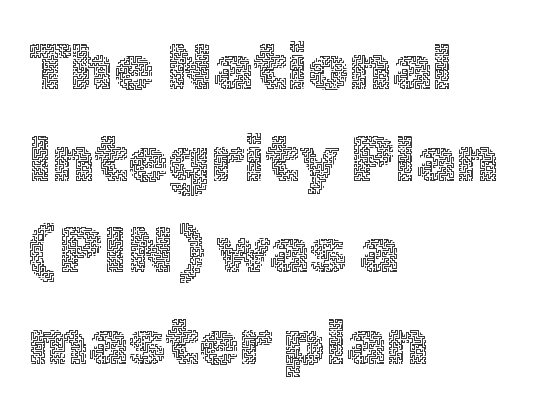
{"italic": "no", "bold": "no", "weight": "thin", "width": "normal", "x_height": "medium", "monospaced": "no", "underline": "no", "align": "left", "line_spacing": "normal", "line_spacing_ratio": 1.43, "letter_spacing": "normal", "letter_spacing_em": 0.0, "glyph_px": 64}
